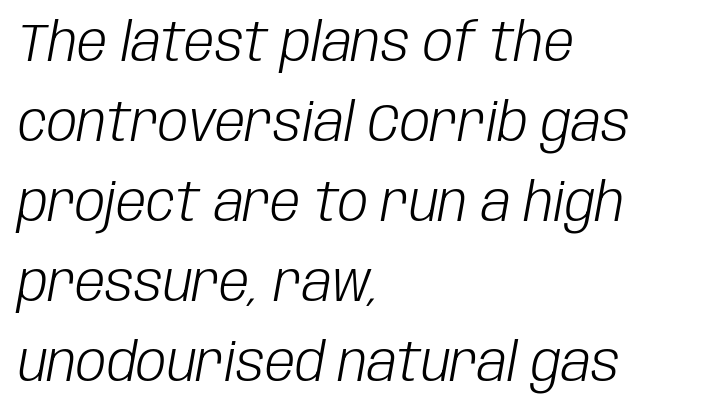
Q: Is the text bold? A: No.
Q: Is the text italic (slanted)? A: Yes, it leans right by about 10 degrees.
Q: Is the text underlined? A: No.
Q: How is the paragraph aligned? A: Left-aligned.
Q: Is the spacing between letters normal or unusually wide? A: Normal.
Q: Is the spacing between lines tight, normal or loose? A: Normal.
Q: Width (condensed, normal, or wide)? A: Condensed.
Q: Stroke contrast? A: Low.
Q: x-height? A: Large.
Q: Monospaced? A: No.
